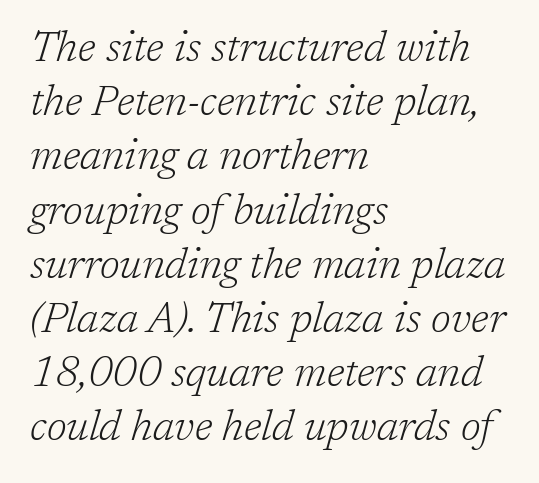
{"serif": "yes", "italic": "yes", "lean": "right", "slant_degrees": 17, "bold": "no", "weight": "light", "width": "normal", "stroke_contrast": "low", "x_height": "medium", "monospaced": "no", "underline": "no", "align": "left", "line_spacing": "normal", "line_spacing_ratio": 1.29, "letter_spacing": "normal", "letter_spacing_em": 0.0, "glyph_px": 42}
